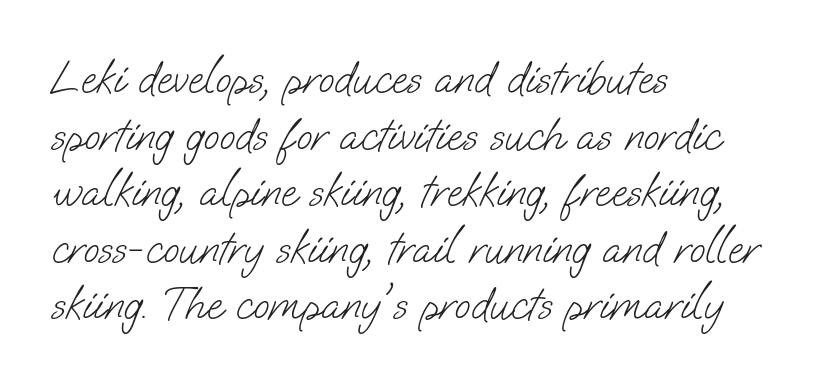
In terms of letterspacing, this is plain default setting. You can tell from the bare stems that sans-serif type was used. A classic flush-left, rag-right setting is used for this passage. Underline: absent. The rendering uses natural spacing where letterforms have individual widths. The weight tops out at a normal text grade.
